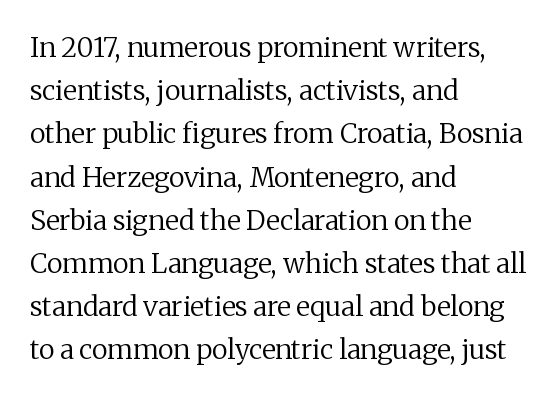
Q: Is the text bold? A: No.
Q: Is the text italic (slanted)? A: No, it is upright.
Q: Is the text underlined? A: No.
Q: How is the paragraph aligned? A: Left-aligned.
Q: Is the spacing between letters normal or unusually wide? A: Normal.
Q: Is the spacing between lines tight, normal or loose? A: Normal.
